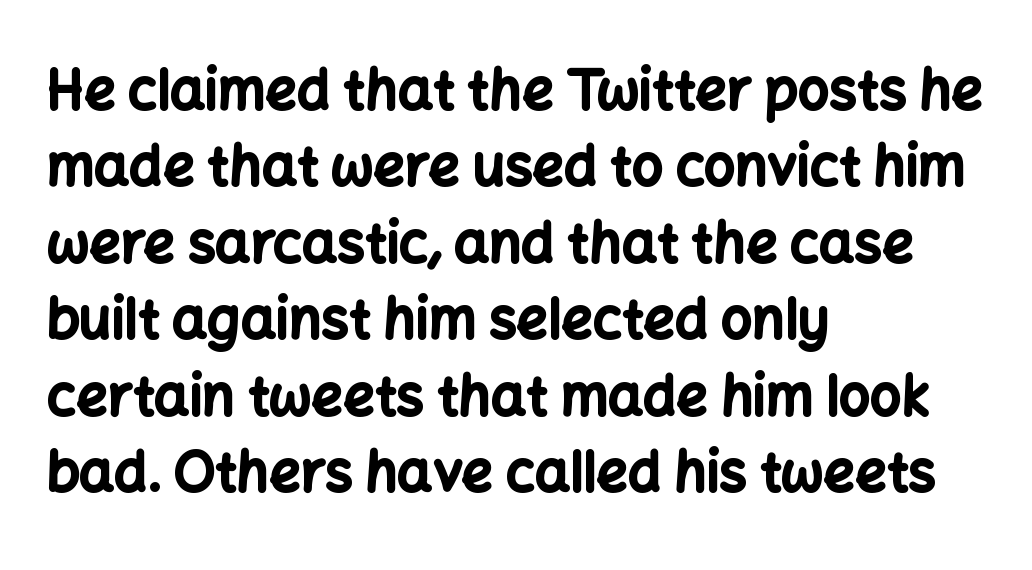
The image shows 55 px bold sans-serif type, upright; set left-aligned, normal line spacing (1.39x), normal letter spacing, not underlined; low stroke contrast and a medium x-height.
